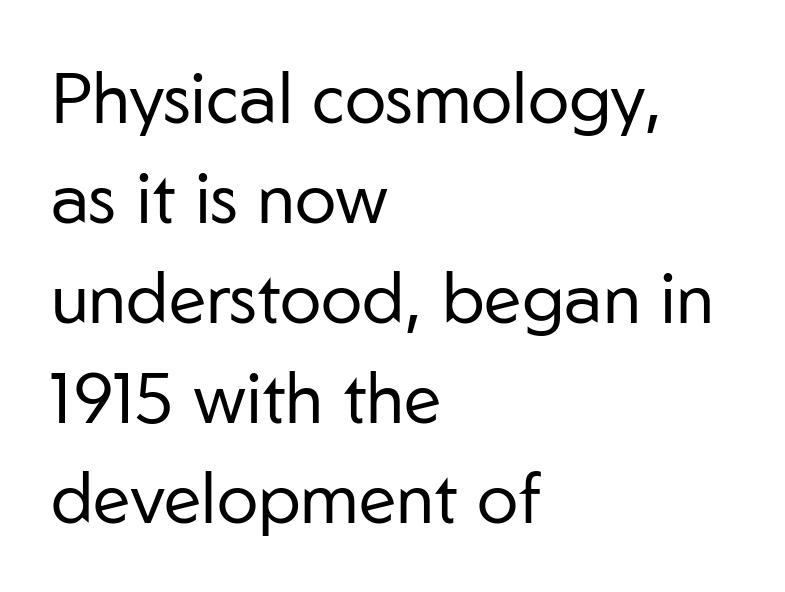
{"serif": "no", "italic": "no", "bold": "no", "weight": "regular", "width": "normal", "stroke_contrast": "low", "x_height": "medium", "monospaced": "no", "underline": "no", "align": "left", "line_spacing": "normal", "line_spacing_ratio": 1.43, "letter_spacing": "normal", "letter_spacing_em": 0.0, "glyph_px": 70}
